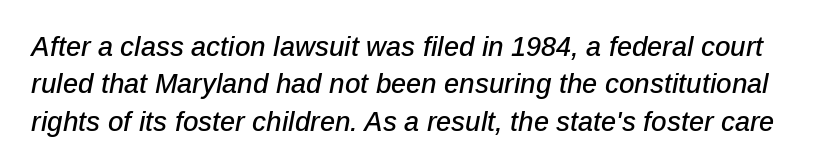
The letters sit at their default tracking, neither squeezed nor spread. A normal amount of white space separates one row of letters from the next. The string is rendered with underlining switched off. Tall strokes in this sample are angled rather than plumb.
